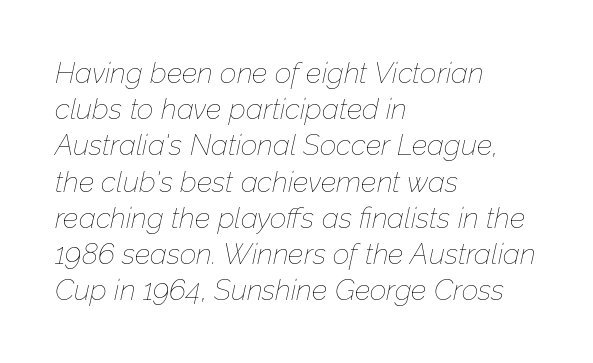
Q: Is the text bold? A: No.
Q: Is the text italic (slanted)? A: Yes, it leans right by about 12 degrees.
Q: Is the text underlined? A: No.
Q: How is the paragraph aligned? A: Left-aligned.
Q: Is the spacing between letters normal or unusually wide? A: Normal.
Q: Is the spacing between lines tight, normal or loose? A: Normal.
Q: Width (condensed, normal, or wide)? A: Normal.
Q: Stroke contrast? A: Low.
Q: x-height? A: Medium.
Q: Monospaced? A: No.
